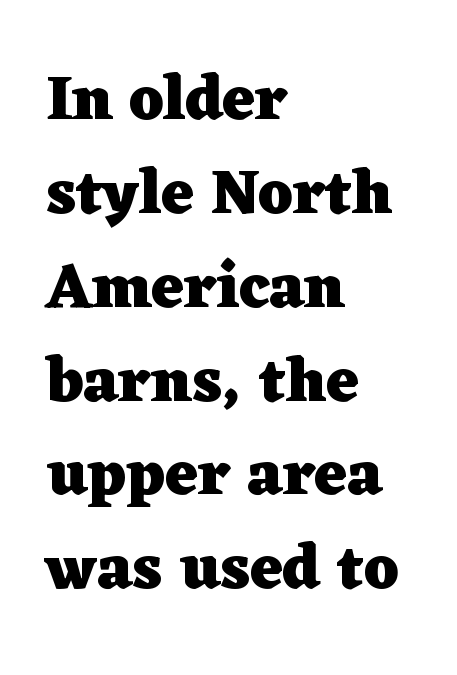
{"serif": "yes", "italic": "no", "bold": "yes", "weight": "heavy", "width": "wide", "stroke_contrast": "low", "x_height": "medium", "monospaced": "no", "underline": "no", "align": "left", "line_spacing": "normal", "line_spacing_ratio": 1.49, "letter_spacing": "normal", "letter_spacing_em": 0.0, "glyph_px": 63}
